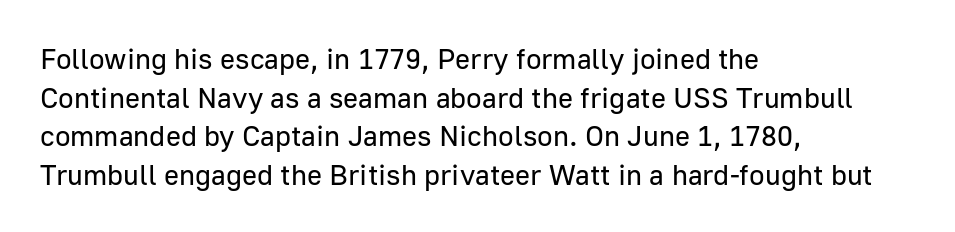
The image shows 29 px regular-weight sans-serif type, upright; set left-aligned, normal line spacing (1.33x), normal letter spacing, not underlined; low stroke contrast and a medium x-height.
